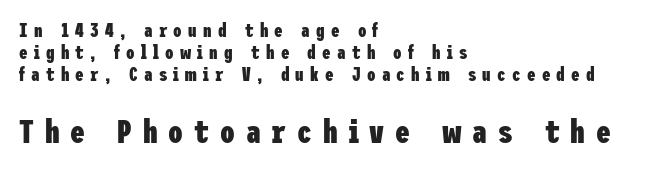
{"serif": "no", "italic": "no", "bold": "yes", "weight": "heavy", "width": "condensed", "stroke_contrast": "low", "x_height": "medium", "underline": "no", "align": "left", "line_spacing_ratio": 1.16, "letter_spacing": "wide", "letter_spacing_em": 0.33, "larger_block": "second", "size_ratio": 1.74, "glyph_px": 33}
